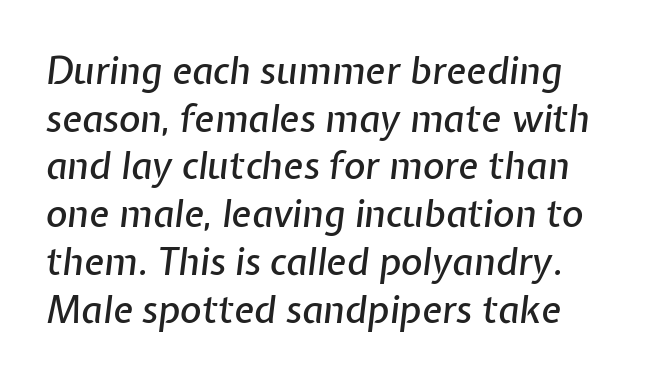
{"italic": "yes", "lean": "right", "slant_degrees": 7, "width": "normal", "stroke_contrast": "low", "x_height": "medium", "monospaced": "no", "underline": "no", "align": "left", "line_spacing": "normal", "line_spacing_ratio": 1.29, "letter_spacing": "normal", "letter_spacing_em": 0.0, "glyph_px": 37}
